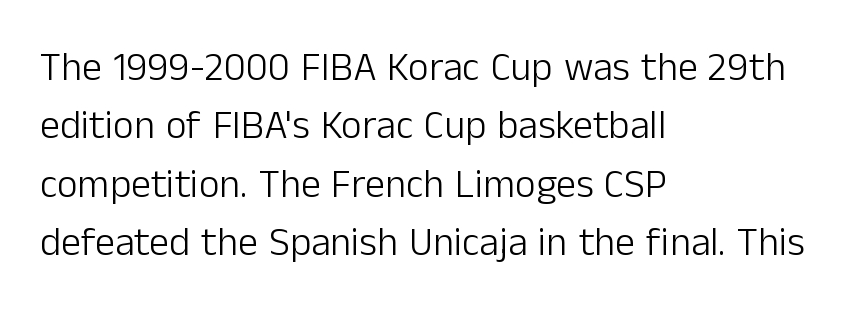
Q: Is the text bold? A: No.
Q: Is the text italic (slanted)? A: No, it is upright.
Q: Is the typeface a serif or a sans-serif typeface? A: Sans-serif.
Q: Is the text underlined? A: No.
Q: How is the paragraph aligned? A: Left-aligned.
Q: Is the spacing between letters normal or unusually wide? A: Normal.
Q: Is the spacing between lines tight, normal or loose? A: Normal.
Q: Width (condensed, normal, or wide)? A: Normal.
Q: Stroke contrast? A: Low.
Q: x-height? A: Medium.
Q: Monospaced? A: No.
